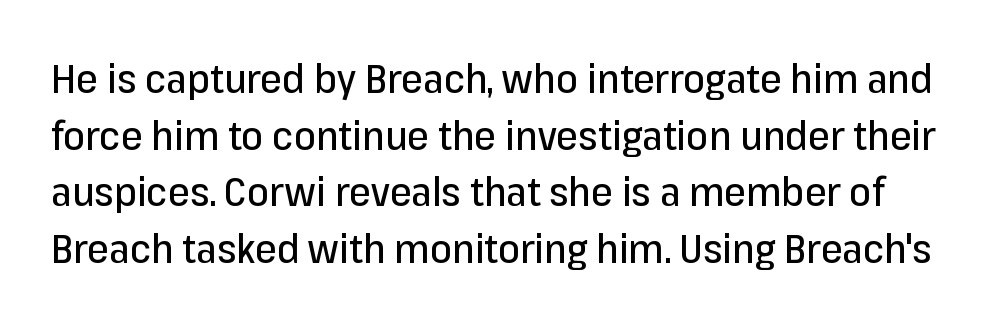
{"serif": "no", "italic": "no", "width": "normal", "stroke_contrast": "low", "x_height": "medium", "monospaced": "no", "underline": "no", "line_spacing": "normal", "line_spacing_ratio": 1.45, "letter_spacing": "normal", "letter_spacing_em": 0.0, "glyph_px": 39}
